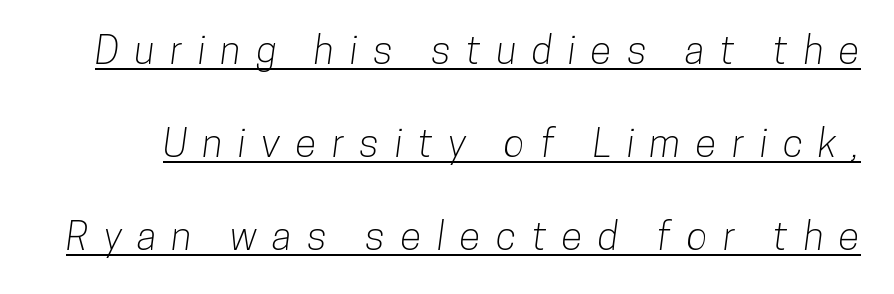
Proportional: the letters do not fall into vertical columns. The block of text is sparse from top to bottom, with ample space between rows. Typographically, this falls in the sans-serif category. The words here are underlined. This sample uses expanded letter spacing, leaving extra air between glyphs.
